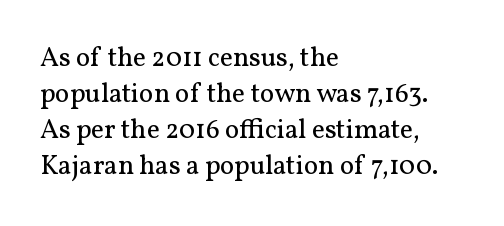
Q: Is the text bold? A: No.
Q: Is the text italic (slanted)? A: No, it is upright.
Q: Is the text underlined? A: No.
Q: How is the paragraph aligned? A: Left-aligned.
Q: Is the spacing between letters normal or unusually wide? A: Normal.
Q: Is the spacing between lines tight, normal or loose? A: Normal.
